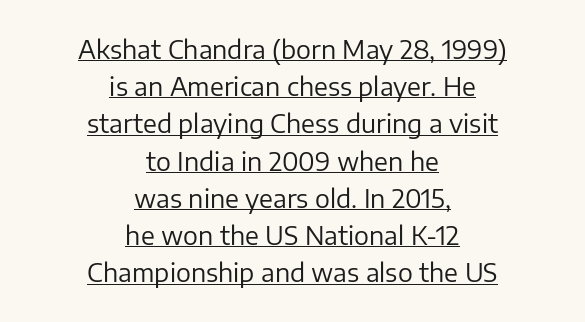
Nothing heavy about these letters — not bold at all. Line starts and ends both wander, symmetrically. Compared with typical body copy, the letter spacing here is the same. A typographer would call this underscored text. The lines sit at an ordinary, default distance from one another. This is roman type, the default non-slanted kind.
